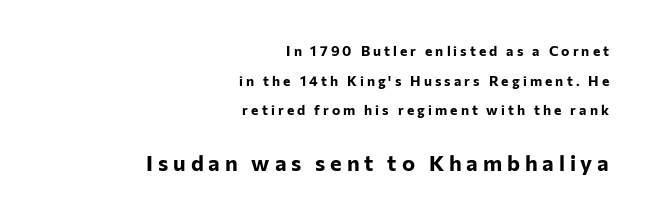
{"italic": "no", "bold": "yes", "underline": "no", "align": "right", "line_spacing": "loose", "line_spacing_ratio": 2.12, "letter_spacing": "wide", "letter_spacing_em": 0.22, "larger_block": "second", "size_ratio": 1.57, "glyph_px": 22}
